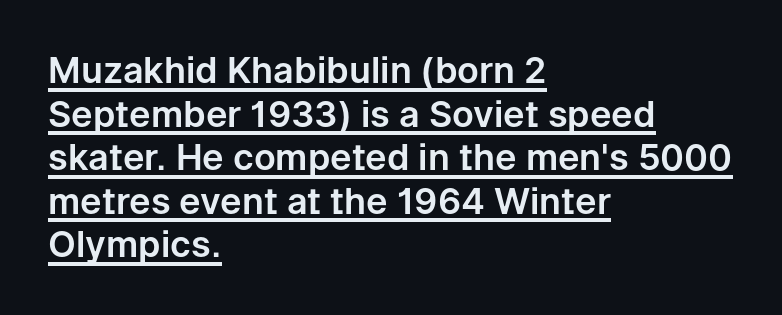
The image shows 36 px sans-serif type, upright; set left-aligned, line spacing 1.21x, normal letter spacing, underlined; low stroke contrast and a medium x-height.
